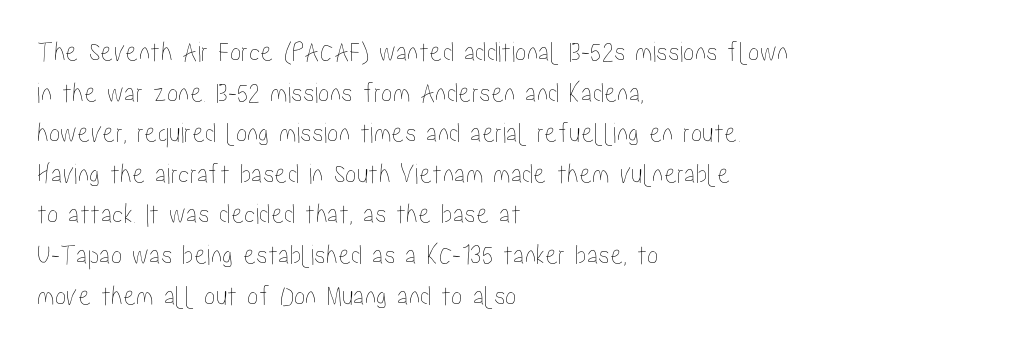
Q: Is the text italic (slanted)? A: No, it is upright.
Q: Is the text underlined? A: No.
Q: How is the paragraph aligned? A: Left-aligned.
Q: Is the spacing between letters normal or unusually wide? A: Normal.
Q: Is the spacing between lines tight, normal or loose? A: Normal.
Q: Width (condensed, normal, or wide)? A: Condensed.
Q: Stroke contrast? A: Low.
Q: x-height? A: Medium.
Q: Monospaced? A: No.
